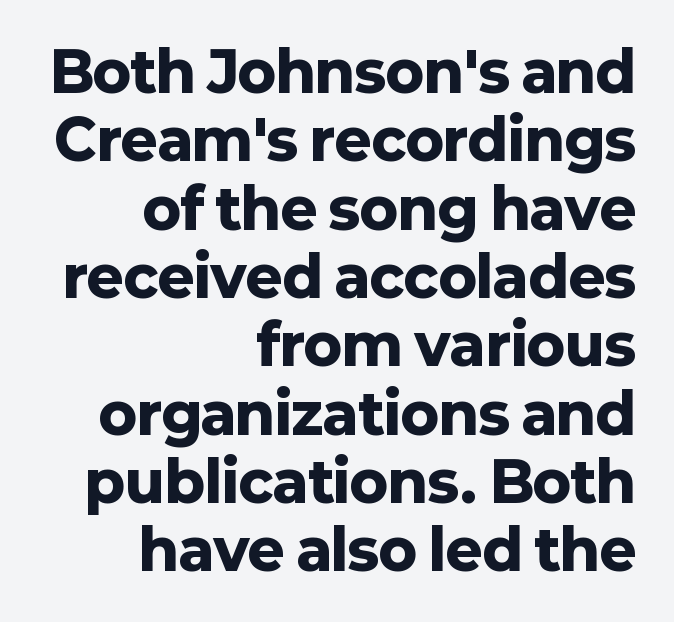
Q: Is the text bold? A: Yes.
Q: Is the text italic (slanted)? A: No, it is upright.
Q: Is the typeface a serif or a sans-serif typeface? A: Sans-serif.
Q: Is the text underlined? A: No.
Q: How is the paragraph aligned? A: Right-aligned.
Q: Is the spacing between letters normal or unusually wide? A: Normal.
Q: Width (condensed, normal, or wide)? A: Normal.
Q: Stroke contrast? A: Low.
Q: x-height? A: Medium.
Q: Monospaced? A: No.
